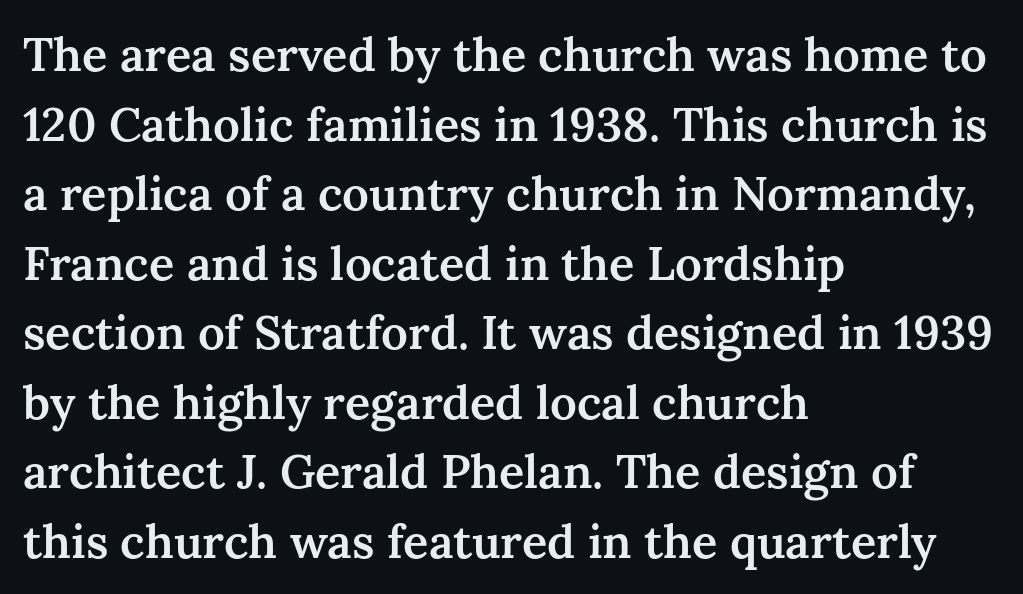
Q: Is the text bold? A: Semi-bold.
Q: Is the text italic (slanted)? A: No, it is upright.
Q: Is the typeface a serif or a sans-serif typeface? A: Serif.
Q: Is the text underlined? A: No.
Q: How is the paragraph aligned? A: Left-aligned.
Q: Is the spacing between letters normal or unusually wide? A: Normal.
Q: Is the spacing between lines tight, normal or loose? A: Normal.
Q: Width (condensed, normal, or wide)? A: Normal.
Q: Stroke contrast? A: Medium.
Q: x-height? A: Medium.
Q: Monospaced? A: No.
